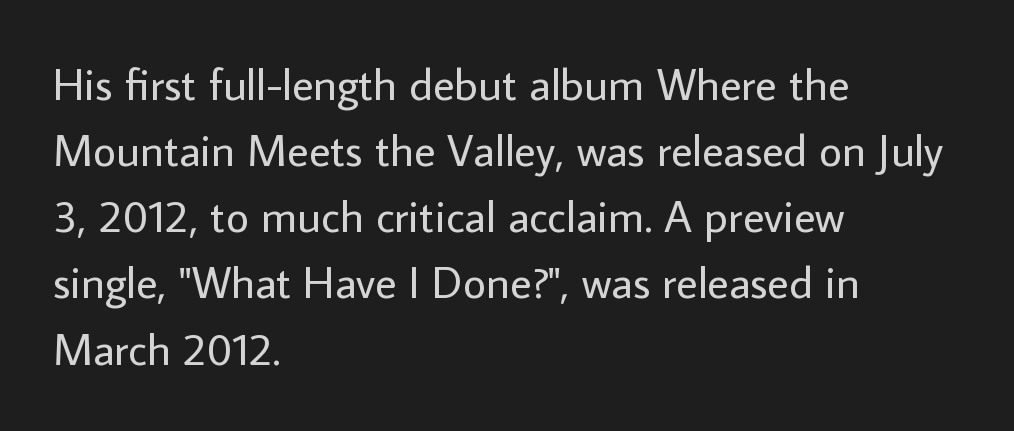
No heavy texture on the line: the type isn't bold. Is there much room between lines? A standard amount, neither cramped nor airy. Each row of text sits above clean, open space. Stroke terminals: plain, sans-serif.
